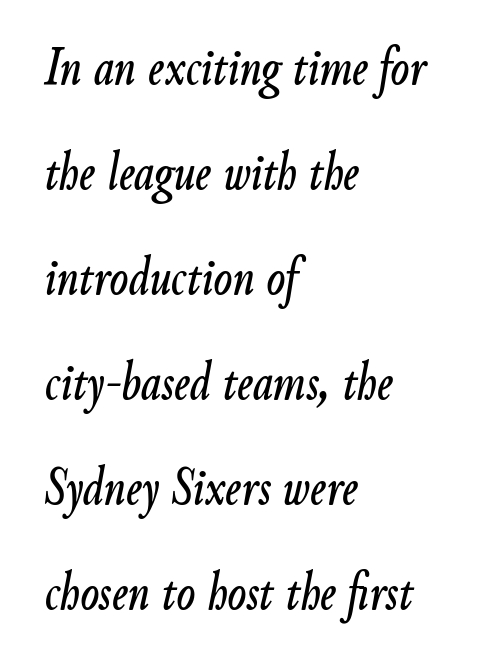
Q: Is the text italic (slanted)? A: Yes, it leans right by about 9 degrees.
Q: Is the text underlined? A: No.
Q: How is the paragraph aligned? A: Left-aligned.
Q: Is the spacing between letters normal or unusually wide? A: Normal.
Q: Is the spacing between lines tight, normal or loose? A: Loose.
Q: Width (condensed, normal, or wide)? A: Condensed.
Q: Stroke contrast? A: Low.
Q: x-height? A: Small.
Q: Monospaced? A: No.
